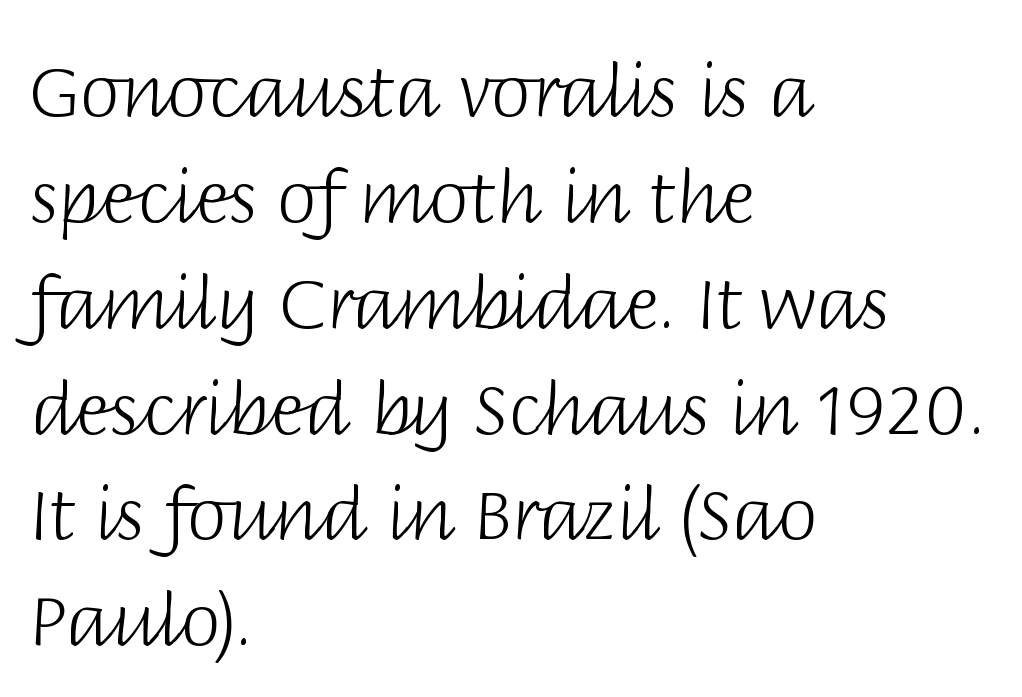
The passage shown is not bold in any degree. Tall strokes in this sample are plumb rather than angled. How are the letters spaced? Ordinarily, with no added tracking. The rows are spaced the way most documents space them. Typeset ragged right — the left edge is the straight one. Spacing verdict: proportional, widths tailored to each character.
